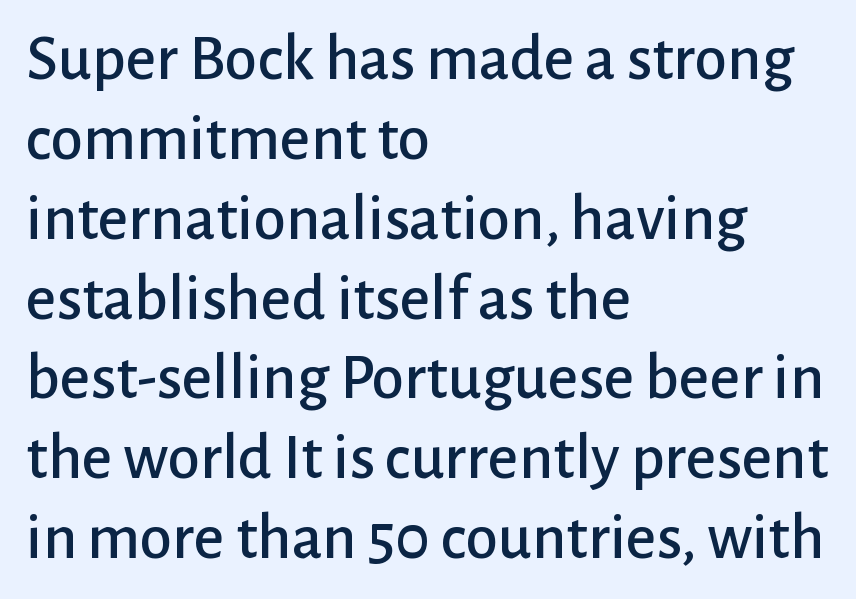
The image shows 66 px sans-serif type, upright; set left-aligned, line spacing 1.21x, normal letter spacing, not underlined; low stroke contrast and a medium x-height.
